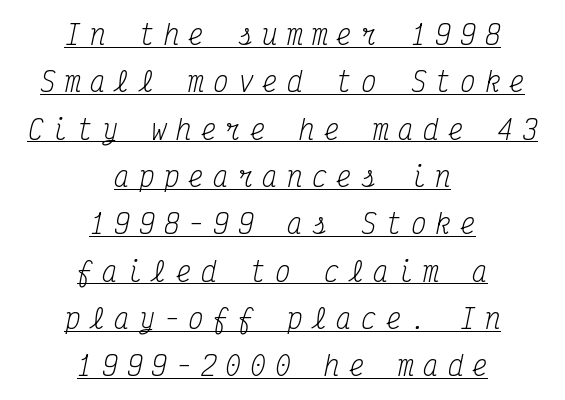
Notice how the passage keeps no hard edge, just a central spine. Vertical stems look standard width or narrower in stroke. Italic? Definitely — the glyphs are oblique. The glyphs are accompanied by a horizontal stroke just below them. These lines have a slow, spaced-out rhythm from letter to letter.
